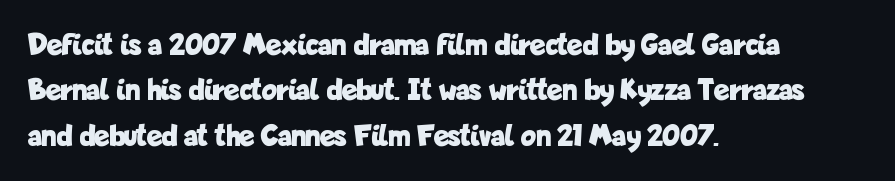
Descenders hang freely into open space. Looks like regular typesetting: each glyph gets only the width it needs. The horizontal fit of the characters is conventional and even. Leading matches the norm, producing a regular column. Is the type bold? Yes — the strokes are clearly thick and heavy. Classification — sans serif.
